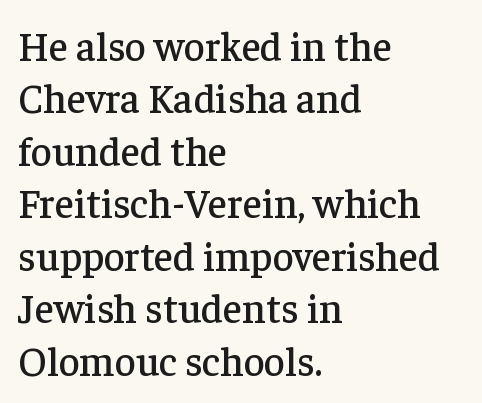
Q: Is the text italic (slanted)? A: No, it is upright.
Q: Is the typeface a serif or a sans-serif typeface? A: Serif.
Q: Is the text underlined? A: No.
Q: How is the paragraph aligned? A: Left-aligned.
Q: Is the spacing between letters normal or unusually wide? A: Normal.
Q: Is the spacing between lines tight, normal or loose? A: Normal.
Q: Width (condensed, normal, or wide)? A: Normal.
Q: Stroke contrast? A: Low.
Q: x-height? A: Medium.
Q: Monospaced? A: No.
